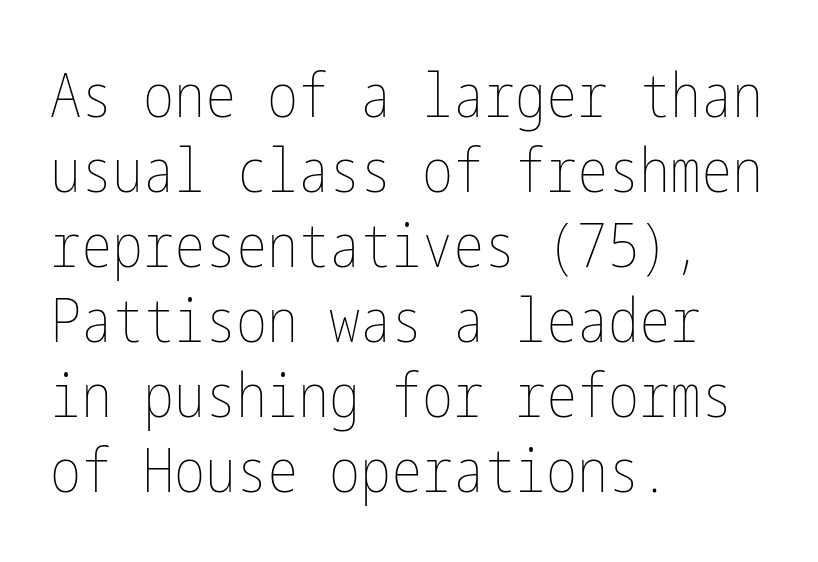
{"italic": "no", "bold": "no", "weight": "thin", "width": "condensed", "stroke_contrast": "low", "x_height": "medium", "underline": "no", "align": "left", "line_spacing_ratio": 1.21, "letter_spacing": "normal", "letter_spacing_em": 0.0, "glyph_px": 62}
